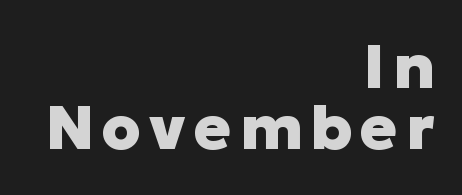
Q: Is the text bold? A: Yes.
Q: Is the text italic (slanted)? A: No, it is upright.
Q: Is the typeface a serif or a sans-serif typeface? A: Sans-serif.
Q: Is the text underlined? A: No.
Q: How is the paragraph aligned? A: Right-aligned.
Q: Is the spacing between lines tight, normal or loose? A: Tight.
Q: Width (condensed, normal, or wide)? A: Normal.
Q: Stroke contrast? A: Low.
Q: x-height? A: Medium.
Q: Monospaced? A: No.
